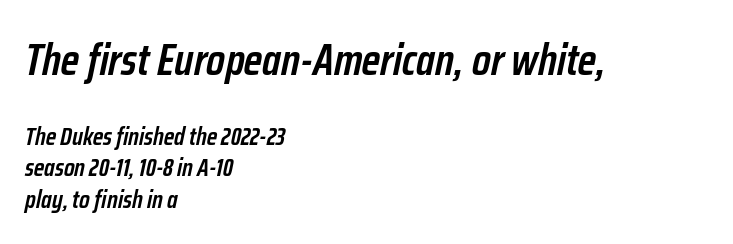
The letterforms sit shoulder to shoulder at normal distance. The rendering uses a moderate line-height, typical for paragraphs. The text block is weighted toward the left margin, trailing off unevenly rightward. The letters advance in unequal steps, a hallmark of proportional type. Size hierarchy here favors the leading block over the trailing one.
